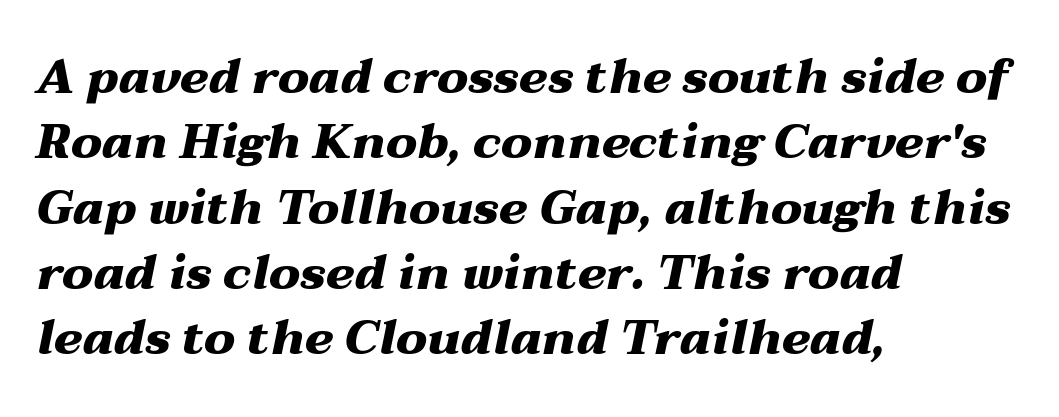
The image shows 48 px heavy, wide type, italic (leaning right); set left-aligned, normal line spacing (1.36x), normal letter spacing, not underlined; medium stroke contrast and a medium x-height.
